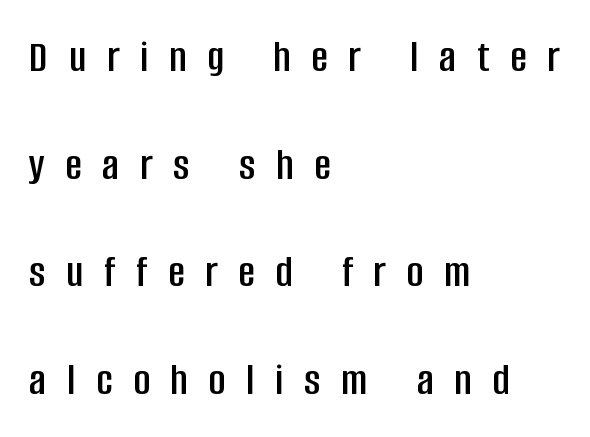
The image shows 46 px condensed sans-serif type, upright; set left-aligned, loose line spacing (2.34x), unusually wide letter spacing (+0.45 em), not underlined; low stroke contrast and a large x-height.
